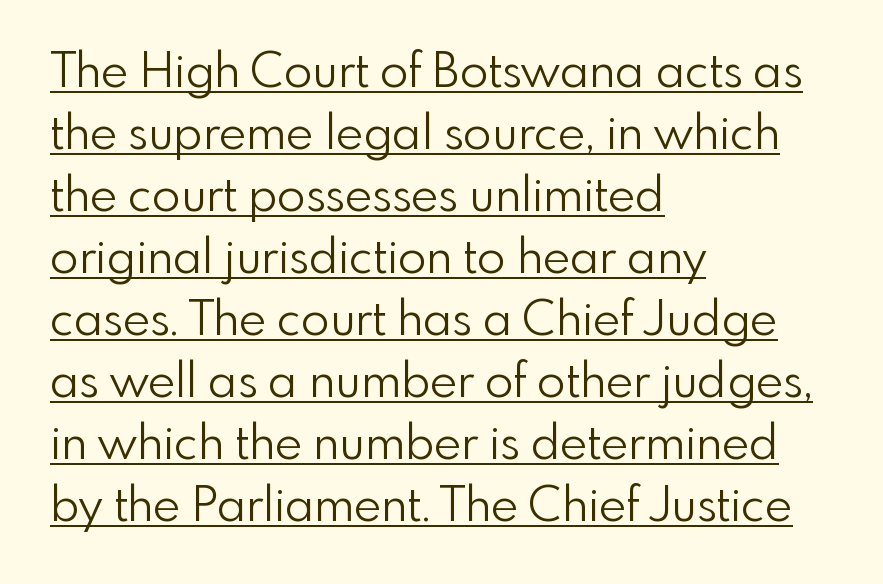
The image shows 47 px light sans-serif type, upright; set left-aligned, normal line spacing (1.32x), normal letter spacing, underlined; low stroke contrast and a small x-height.
